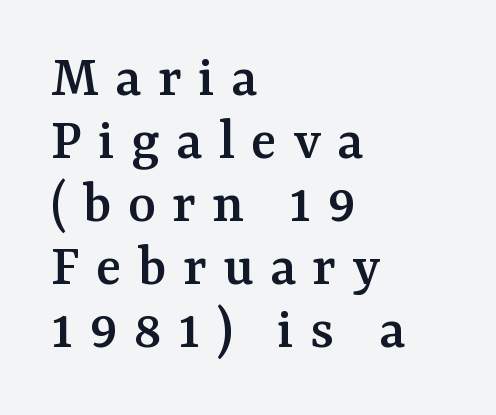
Q: Is the text italic (slanted)? A: No, it is upright.
Q: Is the typeface a serif or a sans-serif typeface? A: Serif.
Q: Is the text underlined? A: No.
Q: How is the paragraph aligned? A: Left-aligned.
Q: Is the spacing between letters normal or unusually wide? A: Unusually wide.
Q: Is the spacing between lines tight, normal or loose? A: Tight.
Q: Width (condensed, normal, or wide)? A: Normal.
Q: Stroke contrast? A: Medium.
Q: x-height? A: Medium.
Q: Monospaced? A: No.
